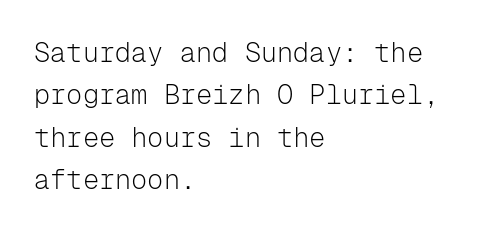
Characters follow at the spacing the type designer built in. Where is the straight margin? On the left. Weight: regular or lighter. Check the space under the baseline: it is left empty. Each new line begins a customary step beneath the previous one.
